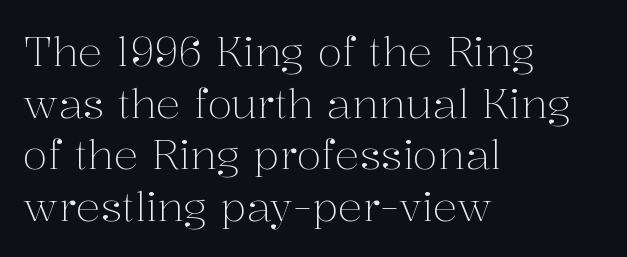
{"serif": "yes", "italic": "no", "bold": "no", "weight": "light", "width": "normal", "stroke_contrast": "medium", "x_height": "medium", "monospaced": "no", "underline": "no", "align": "left", "line_spacing": "normal", "line_spacing_ratio": 1.26, "letter_spacing": "normal", "letter_spacing_em": 0.0, "glyph_px": 41}
